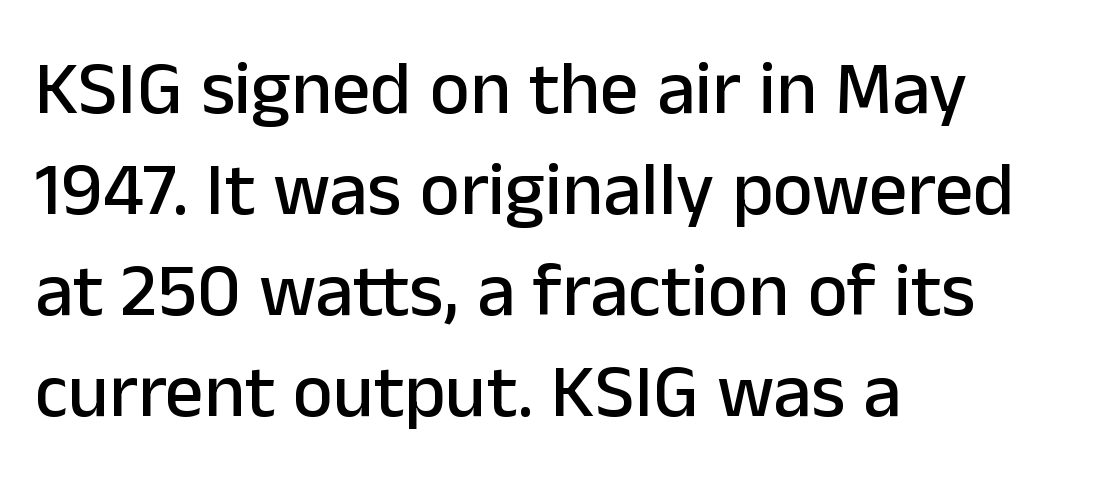
The image shows 76 px sans-serif type, upright; set left-aligned, normal line spacing (1.33x), normal letter spacing, not underlined; low stroke contrast and a medium x-height.
